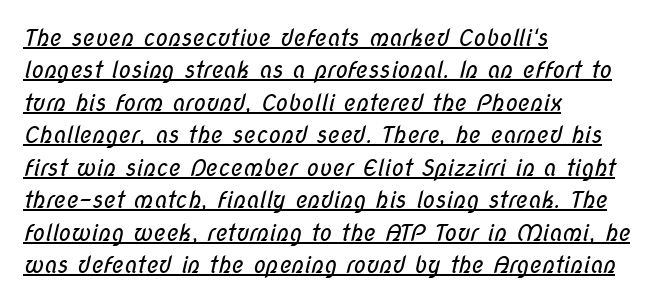
Weight class: somewhere from thin through regular. Compared with typical body copy, the letter spacing here is the same. Quick note: interline space is typical. Is the block centered? No — it sits flush against the left margin. Somebody hit Ctrl+U on this one — the words are underlined.
